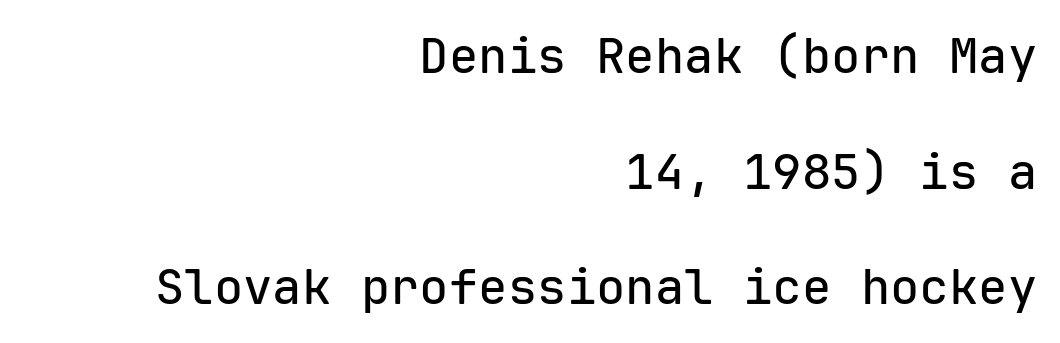
The image shows 49 px sans-serif type, upright, monospaced; set right-aligned, loose line spacing (2.36x), normal letter spacing, not underlined; low stroke contrast and a medium x-height.
